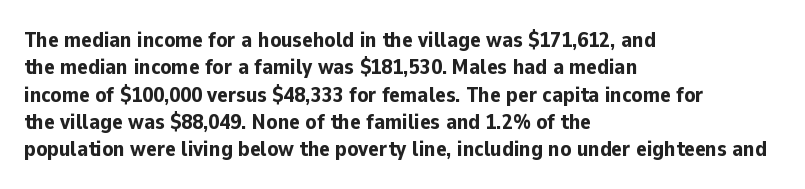
Q: Is the text bold? A: Yes.
Q: Is the text italic (slanted)? A: No, it is upright.
Q: Is the text underlined? A: No.
Q: How is the paragraph aligned? A: Left-aligned.
Q: Is the spacing between letters normal or unusually wide? A: Normal.
